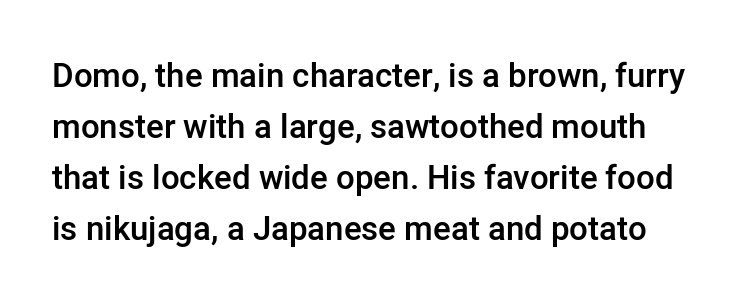
The image shows 33 px semibold sans-serif type, upright; set normal line spacing (1.55x), normal letter spacing, not underlined; low stroke contrast and a medium x-height.
